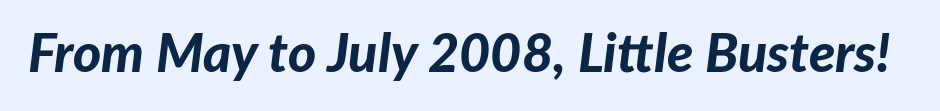
{"italic": "yes", "lean": "right", "slant_degrees": 7, "bold": "yes", "weight": "bold", "width": "normal", "stroke_contrast": "low", "x_height": "medium", "monospaced": "no", "underline": "no", "letter_spacing": "normal", "letter_spacing_em": 0.0, "glyph_px": 54}
